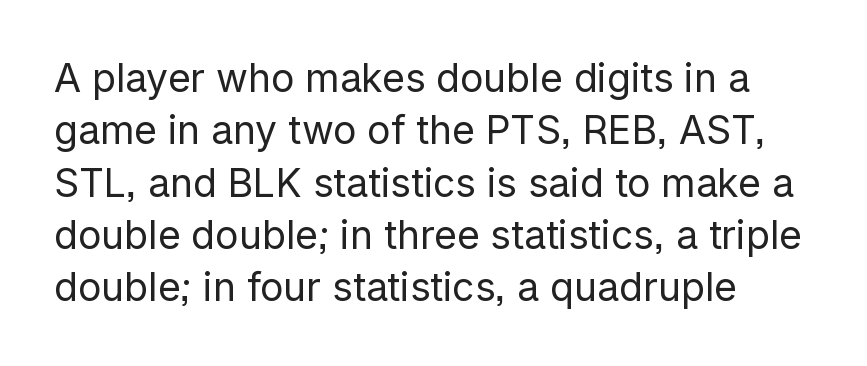
{"serif": "no", "italic": "no", "bold": "no", "weight": "regular", "width": "normal", "stroke_contrast": "low", "x_height": "medium", "monospaced": "no", "underline": "no", "align": "left", "line_spacing": "normal", "line_spacing_ratio": 1.34, "letter_spacing": "normal", "letter_spacing_em": 0.0, "glyph_px": 39}
